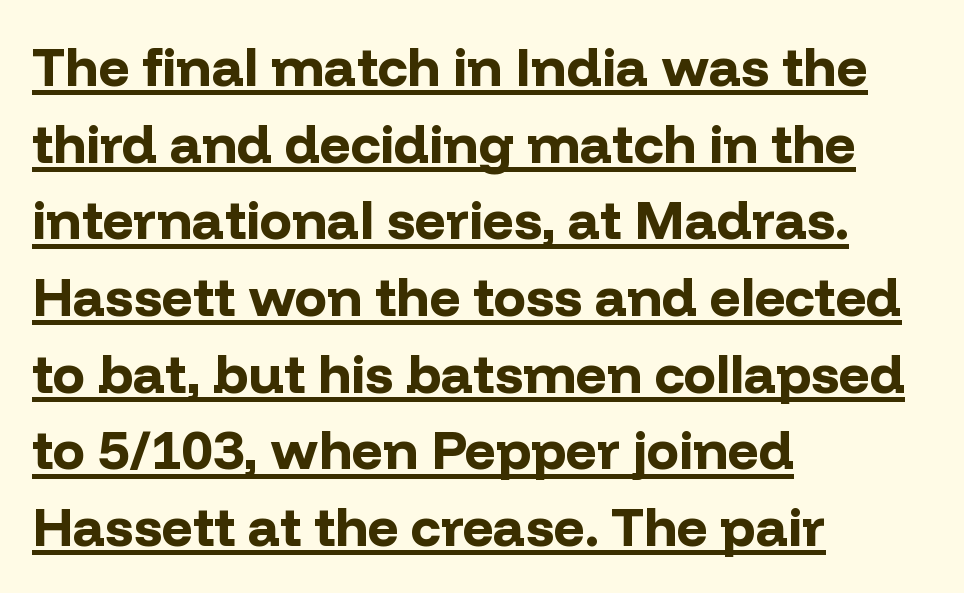
The vertical gap from one line to the next is medium. Posture: vertical. Default kerning and tracking; the words read as compact shapes. The typesetting leans heavy: a genuine bold. The face used here appears with an underline applied.
